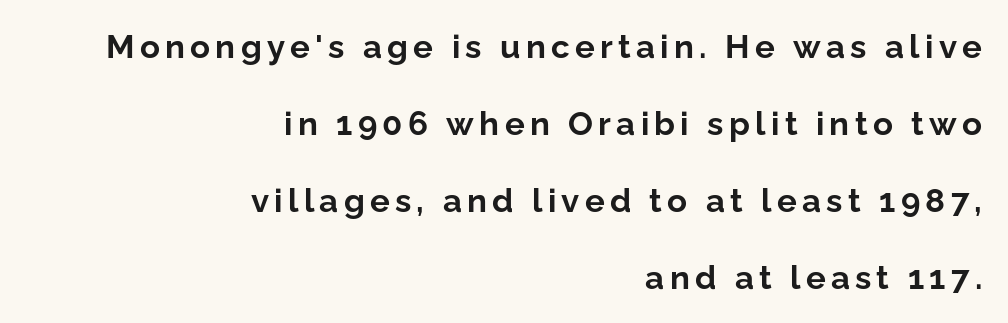
The lettering holds an erect, upright posture throughout. Letterform terminals end flat and unadorned throughout the passage. This block would shrink considerably if given ordinary leading; it's expanded now. The font is running at its bold setting. Notice how the passage keeps a crisp vertical edge on the right only. The rendering uses natural spacing where letterforms have individual widths.
